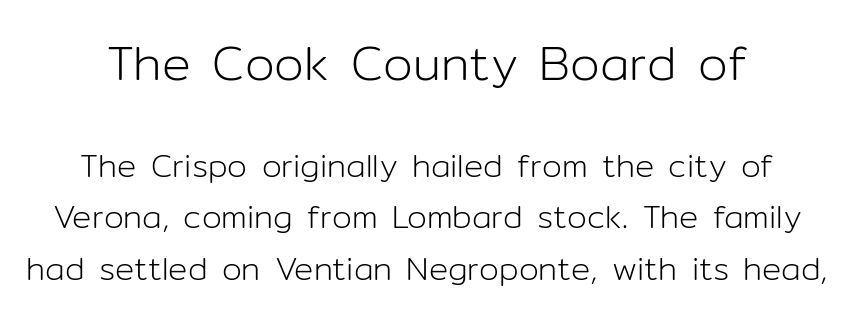
Q: Is the text bold? A: No.
Q: Is the text italic (slanted)? A: No, it is upright.
Q: Is the typeface a serif or a sans-serif typeface? A: Sans-serif.
Q: Is the text underlined? A: No.
Q: Is the spacing between letters normal or unusually wide? A: Normal.
Q: Is the spacing between lines tight, normal or loose? A: Normal.
Q: Which block of text is set in a larger size, the first (top) or the second (bottom)? A: The first (top) one.
Q: Width (condensed, normal, or wide)? A: Normal.
Q: Stroke contrast? A: Low.
Q: x-height? A: Medium.
Q: Monospaced? A: No.
